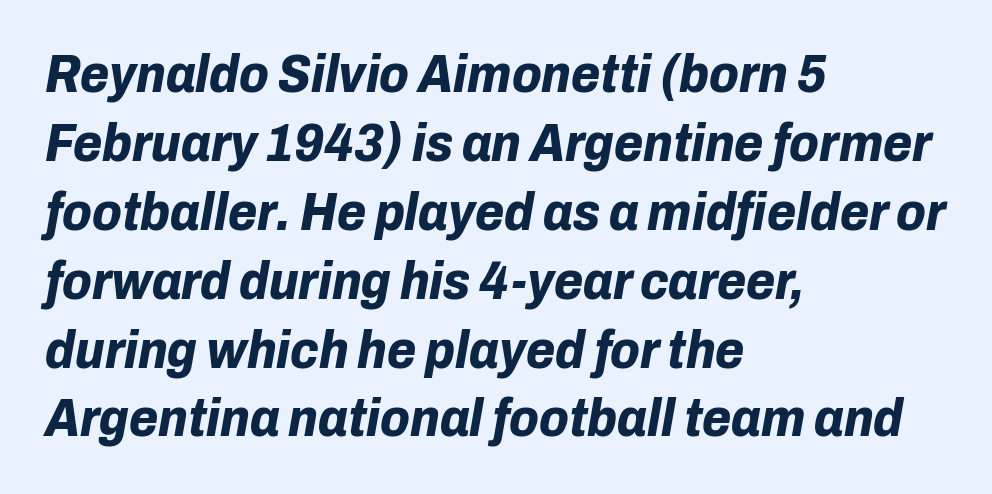
The image shows 53 px bold type, italic (leaning right); set left-aligned, normal line spacing (1.3x), normal letter spacing, not underlined; low stroke contrast and a medium x-height.
